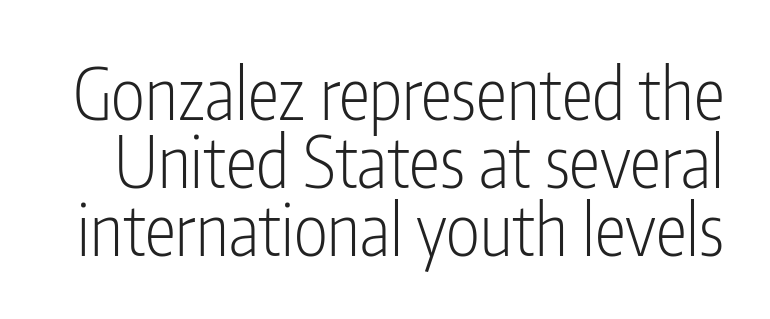
Q: Is the text bold? A: No.
Q: Is the text italic (slanted)? A: No, it is upright.
Q: Is the typeface a serif or a sans-serif typeface? A: Sans-serif.
Q: Is the text underlined? A: No.
Q: Is the spacing between letters normal or unusually wide? A: Normal.
Q: Is the spacing between lines tight, normal or loose? A: Tight.
Q: Width (condensed, normal, or wide)? A: Condensed.
Q: Stroke contrast? A: Low.
Q: x-height? A: Medium.
Q: Monospaced? A: No.
